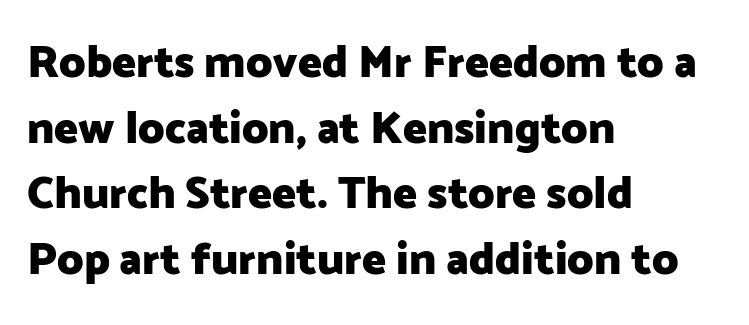
{"serif": "no", "italic": "no", "bold": "yes", "weight": "heavy", "width": "normal", "stroke_contrast": "low", "x_height": "medium", "monospaced": "no", "underline": "no", "align": "left", "line_spacing": "normal", "line_spacing_ratio": 1.46, "letter_spacing": "normal", "letter_spacing_em": 0.0, "glyph_px": 45}
